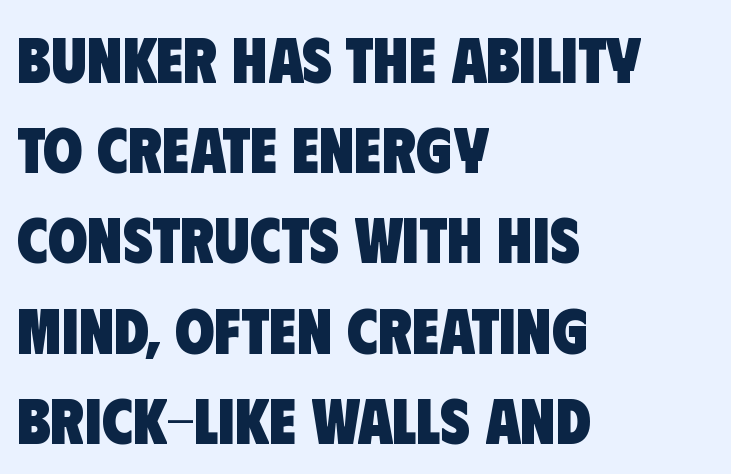
Emphasis by weight is at full strength: bold. This rendering employs a face without finishing strokes, i.e., a sans-serif. The horizontal fit of the characters is conventional and even. Character widths vary here, with narrow letters taking less room than wide ones.
